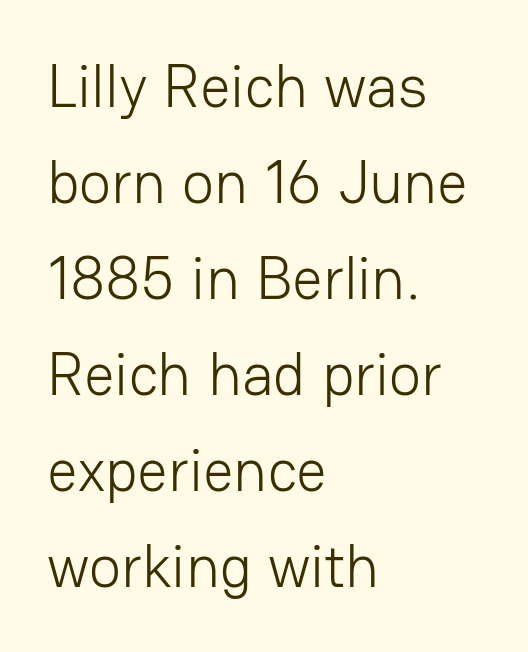
{"serif": "no", "italic": "no", "bold": "no", "weight": "light", "width": "normal", "stroke_contrast": "low", "x_height": "medium", "monospaced": "no", "underline": "no", "align": "left", "line_spacing": "normal", "line_spacing_ratio": 1.6, "letter_spacing": "normal", "letter_spacing_em": 0.0, "glyph_px": 60}
